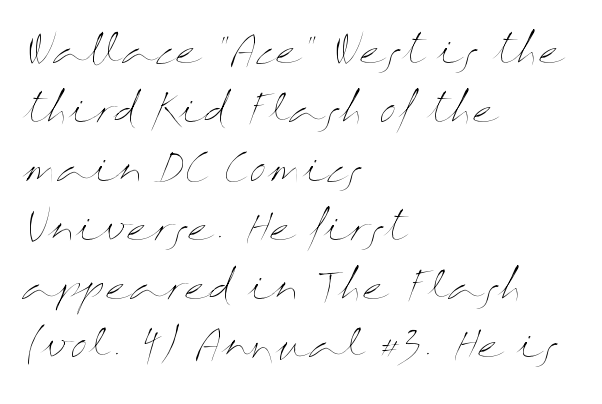
Is the type heavy? It reads as light-to-regular instead. Characters follow at the spacing the type designer built in. Successive baselines arrive at the customary interval.
